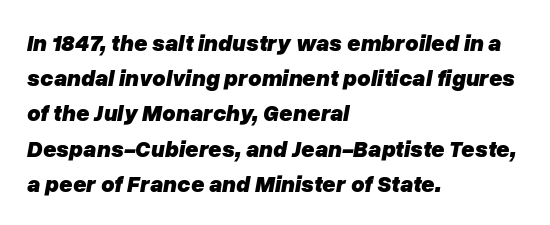
{"italic": "yes", "lean": "right", "slant_degrees": 10, "bold": "yes", "underline": "no", "align": "left", "line_spacing": "normal", "line_spacing_ratio": 1.53, "letter_spacing": "normal", "letter_spacing_em": 0.0, "glyph_px": 23}
